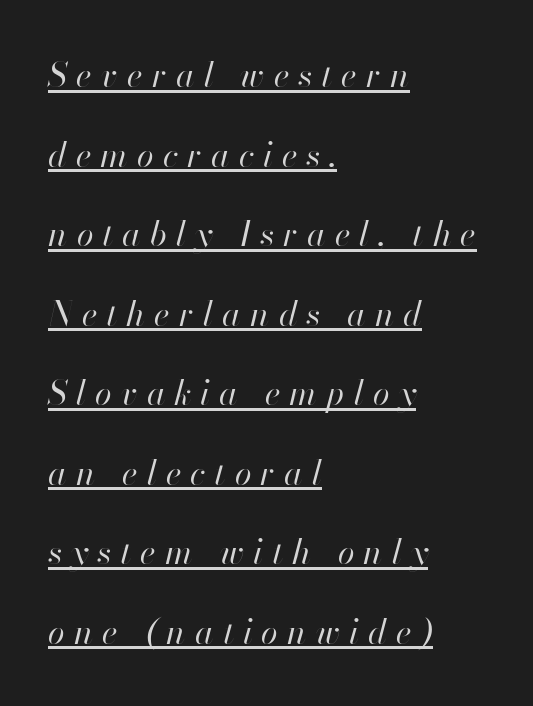
The setting favours the left margin, as ordinary paragraphs usually do. Looking at the ascenders, they clearly lean. The lines are spread far apart with generous leading. This sample has the flowing, uneven cadence of proportional lettering. The strokes carry an ordinary text weight at most. The line texture is sparse and dotted thanks to wide tracking.
